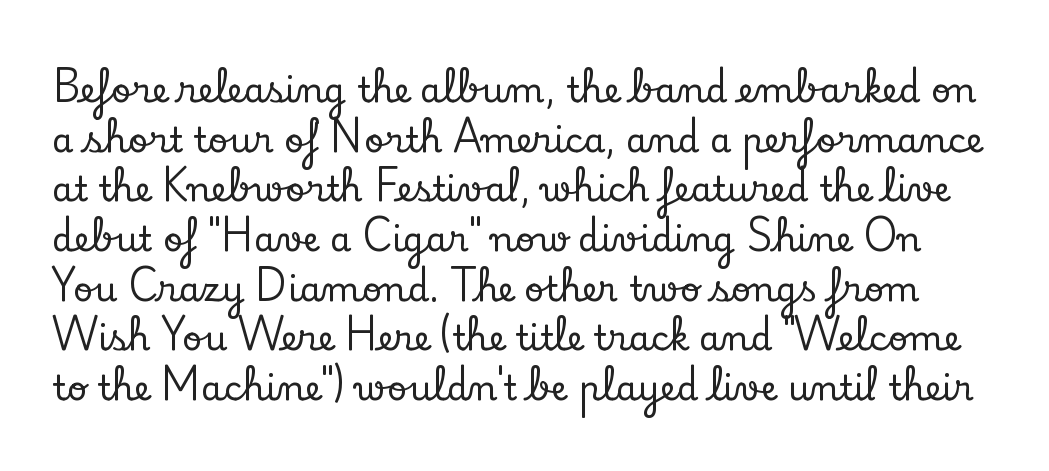
The face used here is proportionally spaced, like ordinary book or web type. A clean baseline with only descenders dipping below it. Spacing between characters is what you'd get straight out of the box.
